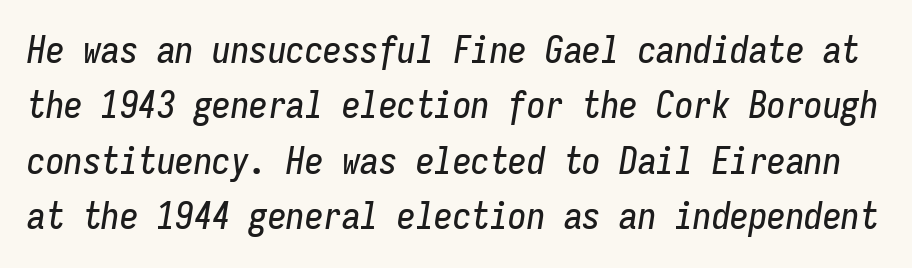
{"italic": "yes", "lean": "right", "slant_degrees": 9, "width": "condensed", "stroke_contrast": "low", "x_height": "medium", "monospaced": "yes", "underline": "no", "line_spacing": "normal", "line_spacing_ratio": 1.5, "letter_spacing": "normal", "letter_spacing_em": 0.0, "glyph_px": 37}
